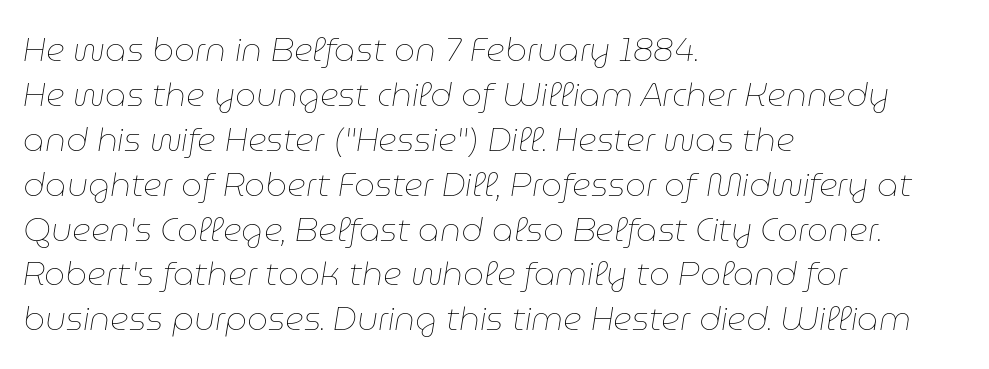
{"italic": "yes", "lean": "right", "slant_degrees": 9, "bold": "no", "weight": "thin", "width": "normal", "stroke_contrast": "low", "x_height": "medium", "monospaced": "no", "underline": "no", "align": "left", "line_spacing": "normal", "line_spacing_ratio": 1.36, "letter_spacing": "normal", "letter_spacing_em": 0.0, "glyph_px": 33}
